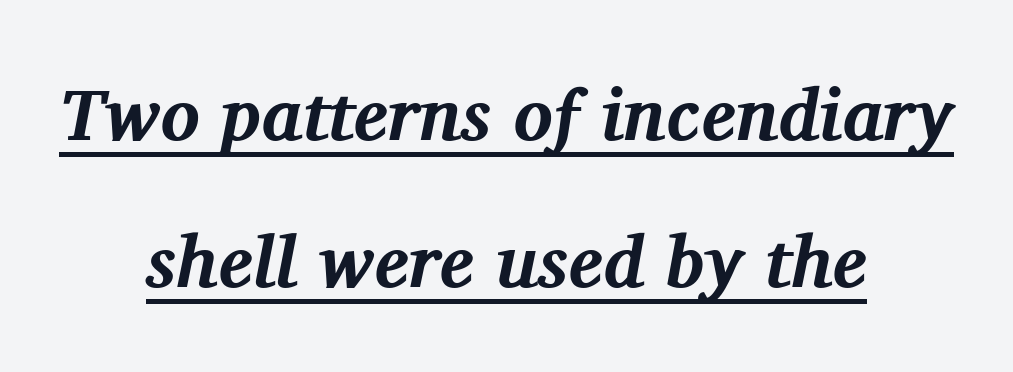
{"serif": "yes", "italic": "yes", "lean": "right", "slant_degrees": 11, "bold": "yes", "weight": "bold", "width": "normal", "stroke_contrast": "medium", "x_height": "medium", "monospaced": "no", "underline": "yes", "align": "center", "line_spacing": "loose", "line_spacing_ratio": 2.01, "letter_spacing": "normal", "letter_spacing_em": 0.0, "glyph_px": 73}
